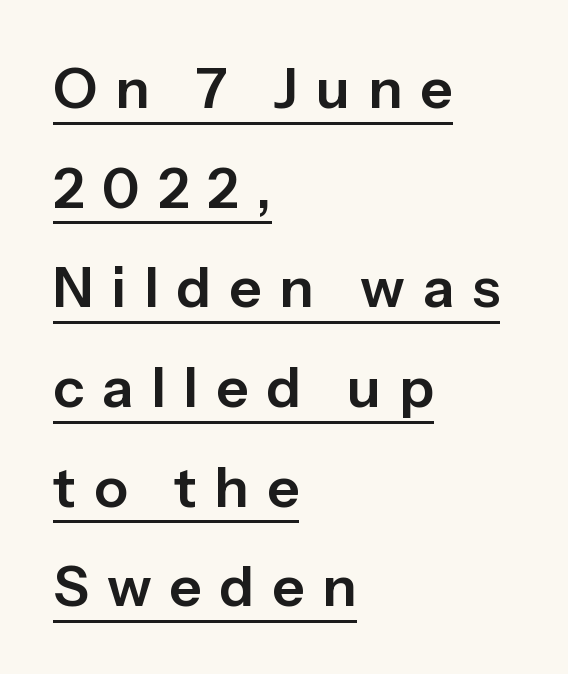
Q: Is the text italic (slanted)? A: No, it is upright.
Q: Is the typeface a serif or a sans-serif typeface? A: Sans-serif.
Q: Is the text underlined? A: Yes.
Q: How is the paragraph aligned? A: Left-aligned.
Q: Is the spacing between letters normal or unusually wide? A: Unusually wide.
Q: Width (condensed, normal, or wide)? A: Normal.
Q: Stroke contrast? A: Low.
Q: x-height? A: Medium.
Q: Monospaced? A: No.
